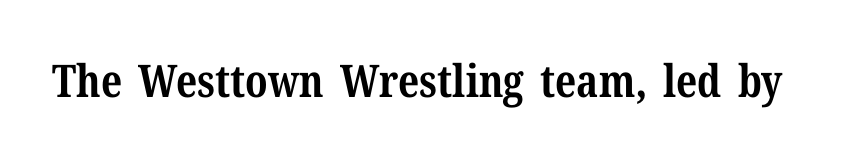
The image shows 45 px bold serif type, upright; set normal letter spacing, not underlined; medium stroke contrast and a medium x-height.
